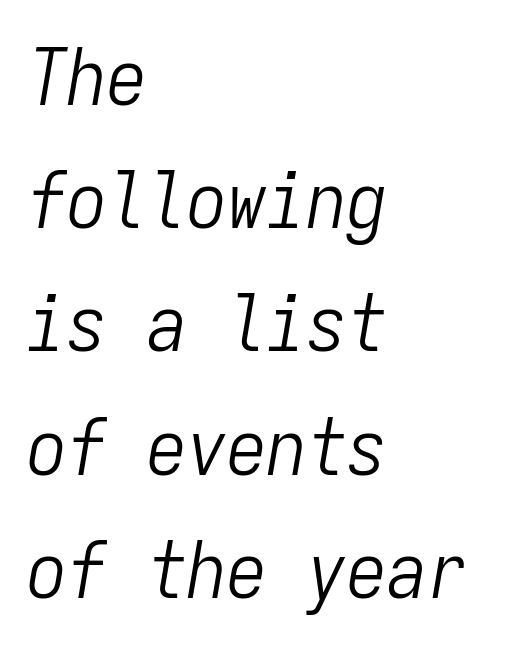
Characters are canted at an angle relative to the baseline's perpendicular. This rendering uses left alignment, leaving the right contour irregular. The block of text has a typical density, with ordinary space between rows. Weight: not bold — regular or lighter. Each word holds together tightly as a unit, with standard inter-letter gaps. Each letter, wide or thin by design, is forced into the same width here.
